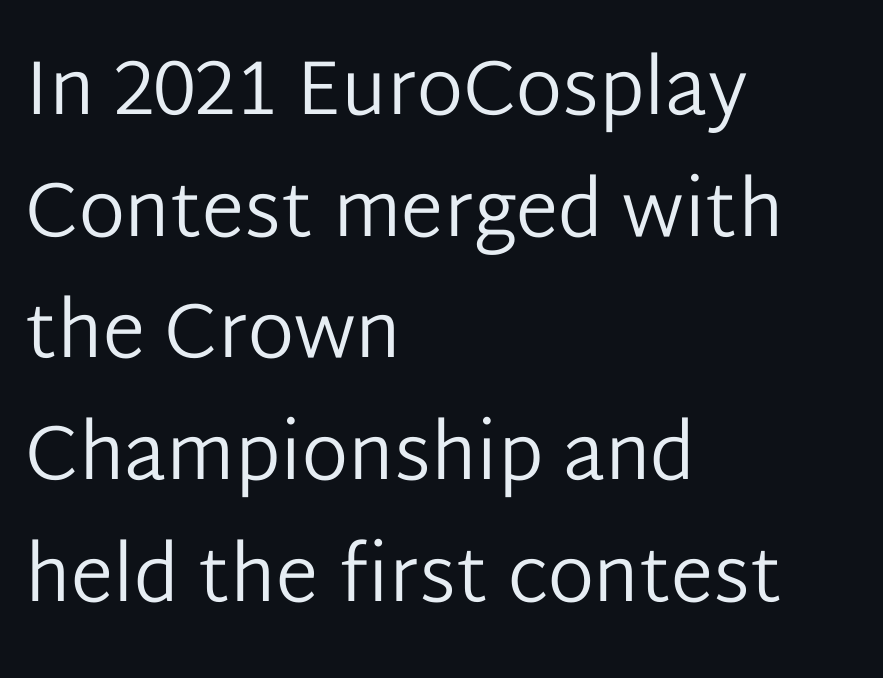
The image shows 77 px regular-weight sans-serif type, upright; set left-aligned, normal line spacing (1.58x), normal letter spacing, not underlined; low stroke contrast and a medium x-height.
